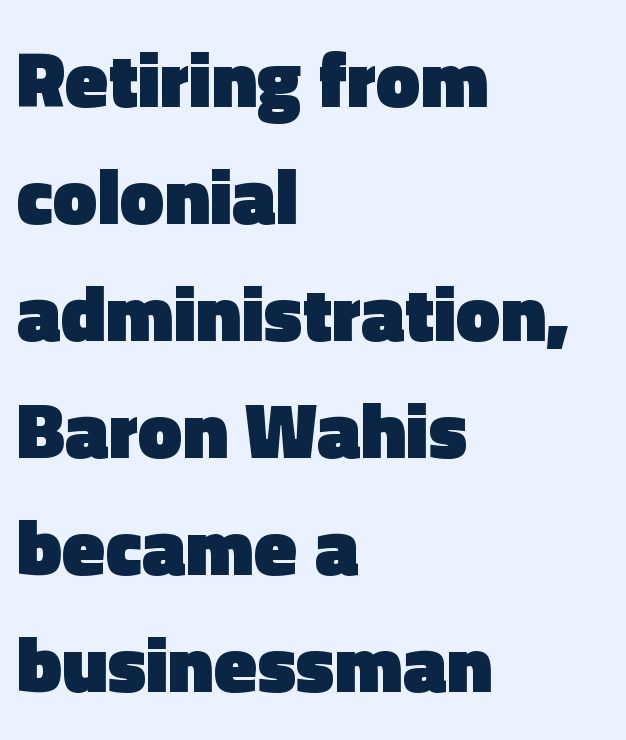
The text block is weighted toward the left margin, trailing off unevenly rightward. Weight check: bold — yes, fully. Characters remain perfectly vertical along every line. This sample keeps an unexceptional amount of space between lines. Character widths vary here, with narrow letters taking less room than wide ones.
